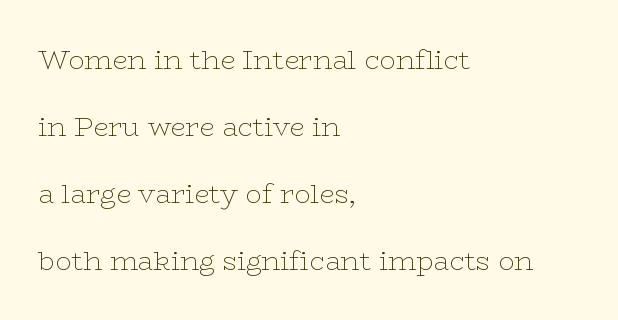
Q: Is the text bold? A: No.
Q: Is the text italic (slanted)? A: No, it is upright.
Q: Is the text underlined? A: No.
Q: How is the paragraph aligned? A: Left-aligned.
Q: Is the spacing between letters normal or unusually wide? A: Normal.
Q: Is the spacing between lines tight, normal or loose? A: Loose.
